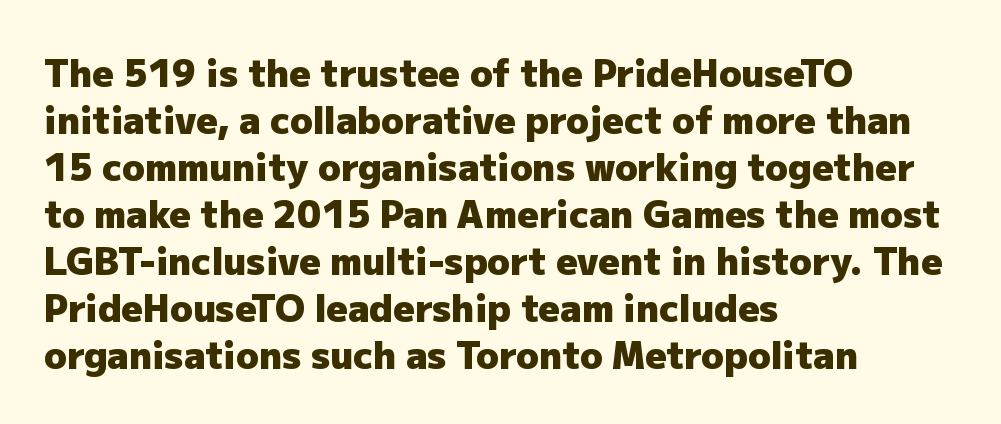
The image shows 37 px heavy sans-serif type, upright; set left-aligned, normal line spacing (1.27x), normal letter spacing, not underlined; low stroke contrast and a medium x-height.
